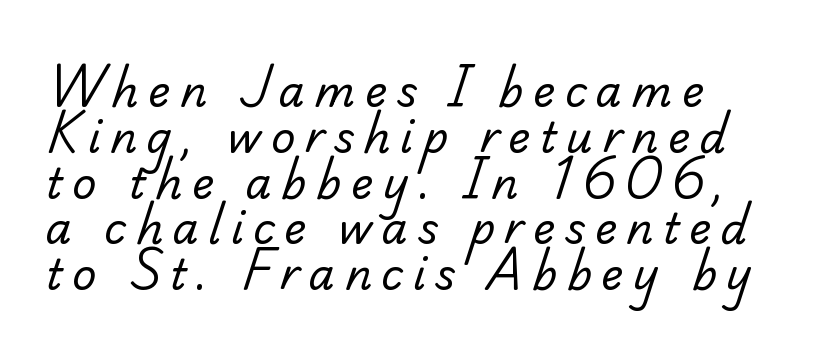
Q: Is the text bold? A: No.
Q: Is the typeface a serif or a sans-serif typeface? A: Serif.
Q: Is the text underlined? A: No.
Q: Is the spacing between letters normal or unusually wide? A: Unusually wide.
Q: Is the spacing between lines tight, normal or loose? A: Tight.
Q: Width (condensed, normal, or wide)? A: Normal.
Q: Stroke contrast? A: Low.
Q: x-height? A: Small.
Q: Monospaced? A: No.
